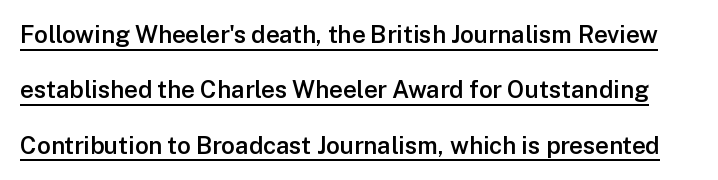
The image shows 24 px text type, upright; set loose line spacing (2.31x), normal letter spacing, underlined.
